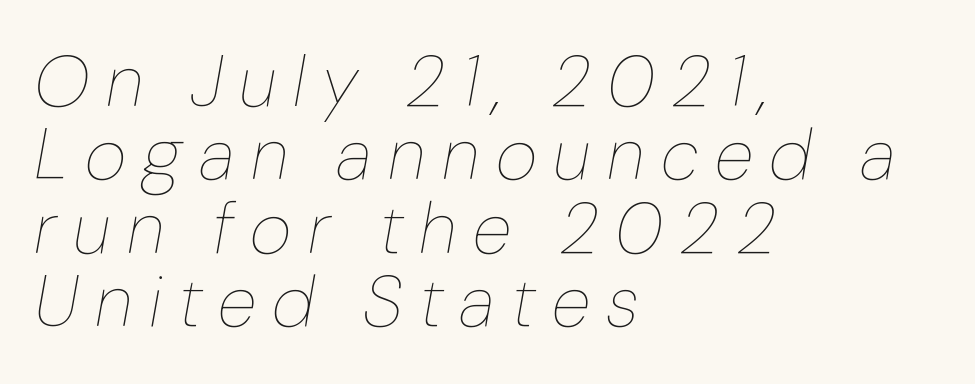
Q: Is the text bold? A: No.
Q: Is the text italic (slanted)? A: Yes, it leans right by about 10 degrees.
Q: Is the text underlined? A: No.
Q: How is the paragraph aligned? A: Left-aligned.
Q: Is the spacing between letters normal or unusually wide? A: Unusually wide.
Q: Is the spacing between lines tight, normal or loose? A: Tight.
Q: Width (condensed, normal, or wide)? A: Normal.
Q: Stroke contrast? A: Low.
Q: x-height? A: Medium.
Q: Monospaced? A: No.
